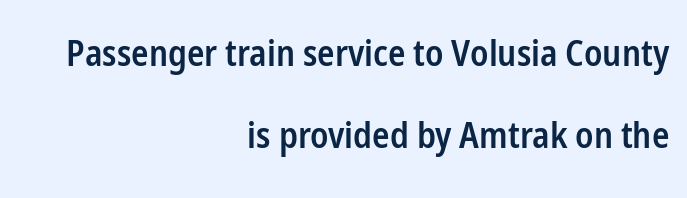
{"serif": "no", "italic": "no", "bold": "semi", "weight": "semibold", "width": "condensed", "stroke_contrast": "low", "x_height": "medium", "monospaced": "no", "underline": "no", "align": "right", "line_spacing": "loose", "line_spacing_ratio": 2.28, "letter_spacing": "normal", "letter_spacing_em": 0.0, "glyph_px": 36}
